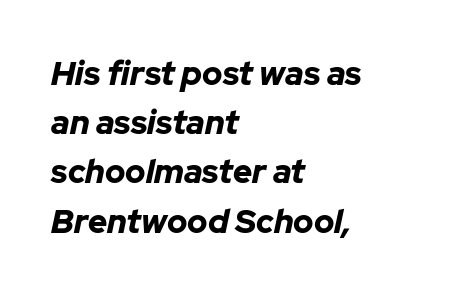
{"italic": "yes", "lean": "right", "slant_degrees": 12, "bold": "yes", "weight": "bold", "width": "normal", "stroke_contrast": "low", "x_height": "medium", "monospaced": "no", "underline": "no", "align": "left", "line_spacing": "normal", "line_spacing_ratio": 1.49, "letter_spacing": "normal", "letter_spacing_em": 0.0, "glyph_px": 33}
